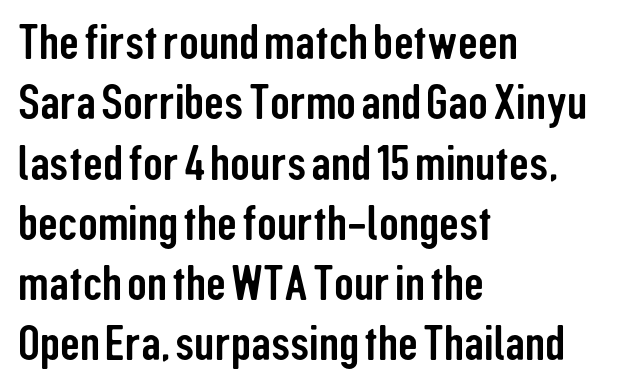
{"serif": "no", "italic": "no", "width": "condensed", "stroke_contrast": "low", "x_height": "medium", "monospaced": "no", "underline": "no", "align": "left", "line_spacing_ratio": 1.23, "letter_spacing": "normal", "letter_spacing_em": 0.0, "glyph_px": 49}
